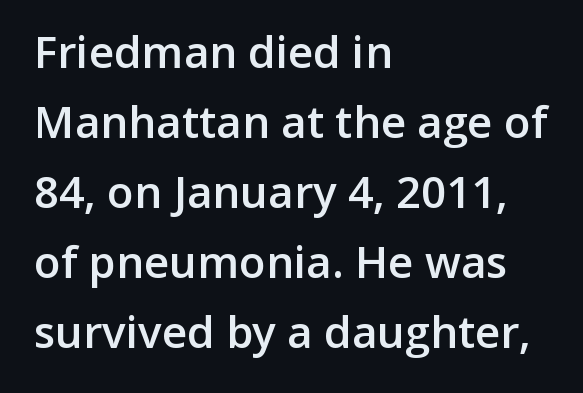
The image shows 44 px semibold sans-serif type, upright; set left-aligned, normal line spacing (1.59x), normal letter spacing, not underlined; low stroke contrast and a medium x-height.
